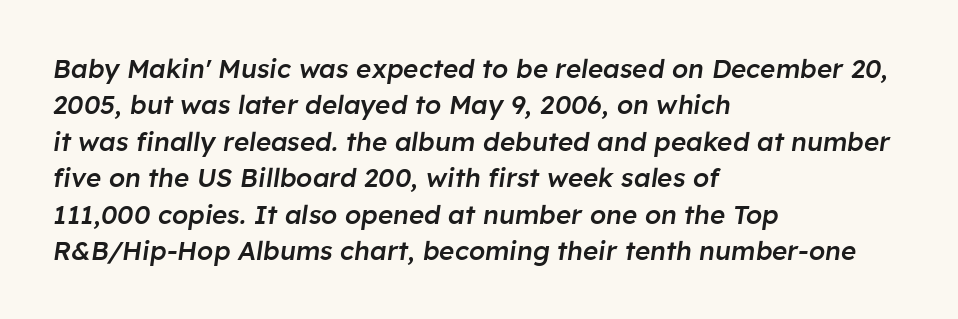
Q: Is the text bold? A: Semi-bold.
Q: Is the text italic (slanted)? A: Yes, it leans right by about 8 degrees.
Q: Is the text underlined? A: No.
Q: How is the paragraph aligned? A: Left-aligned.
Q: Is the spacing between letters normal or unusually wide? A: Normal.
Q: Is the spacing between lines tight, normal or loose? A: Normal.
